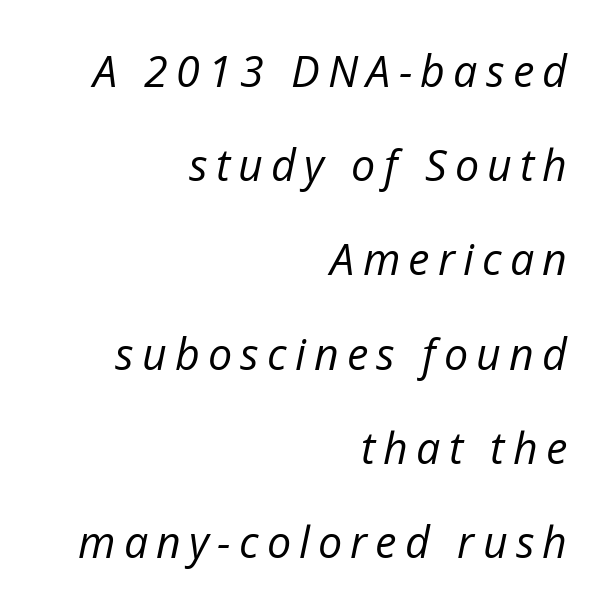
Q: Is the text bold? A: No.
Q: Is the text italic (slanted)? A: Yes, it leans right by about 12 degrees.
Q: Is the text underlined? A: No.
Q: How is the paragraph aligned? A: Right-aligned.
Q: Is the spacing between lines tight, normal or loose? A: Loose.
Q: Width (condensed, normal, or wide)? A: Normal.
Q: Stroke contrast? A: Low.
Q: x-height? A: Medium.
Q: Monospaced? A: No.
